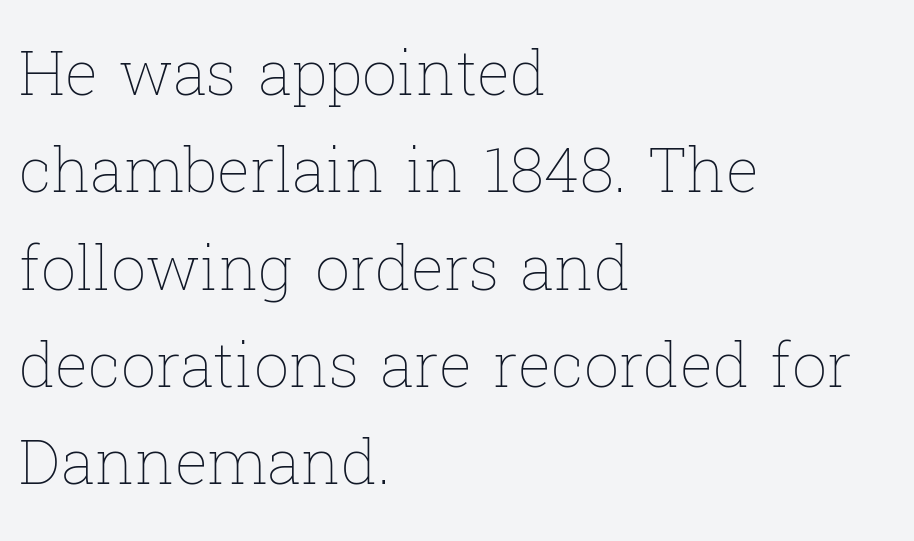
Q: Is the text bold? A: No.
Q: Is the text italic (slanted)? A: No, it is upright.
Q: Is the text underlined? A: No.
Q: How is the paragraph aligned? A: Left-aligned.
Q: Is the spacing between letters normal or unusually wide? A: Normal.
Q: Is the spacing between lines tight, normal or loose? A: Normal.
Q: Width (condensed, normal, or wide)? A: Normal.
Q: Stroke contrast? A: Low.
Q: x-height? A: Medium.
Q: Monospaced? A: No.
